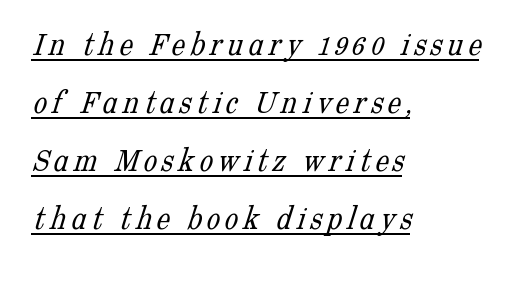
{"serif": "yes", "bold": "no", "weight": "light", "width": "normal", "stroke_contrast": "low", "x_height": "medium", "monospaced": "no", "underline": "yes", "align": "left", "line_spacing_ratio": 1.71, "glyph_px": 34}
